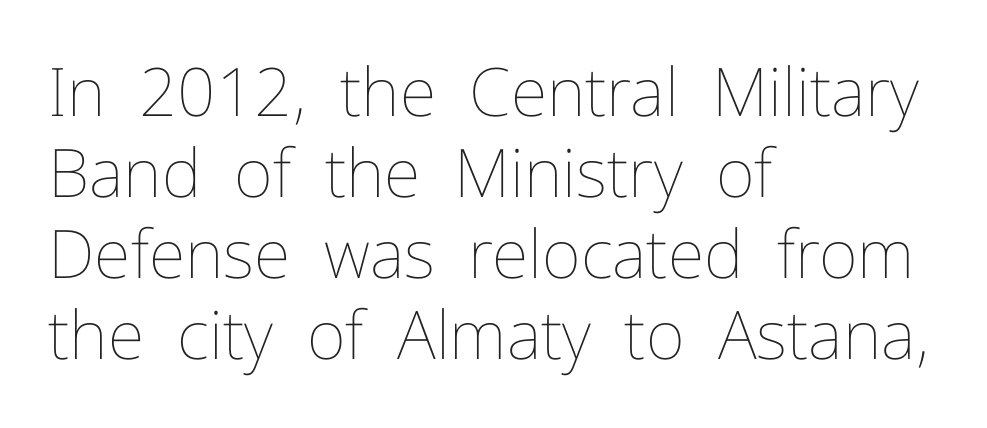
Q: Is the text bold? A: No.
Q: Is the text italic (slanted)? A: No, it is upright.
Q: Is the text underlined? A: No.
Q: How is the paragraph aligned? A: Left-aligned.
Q: Is the spacing between letters normal or unusually wide? A: Normal.
Q: Width (condensed, normal, or wide)? A: Normal.
Q: Stroke contrast? A: Low.
Q: x-height? A: Medium.
Q: Monospaced? A: No.
